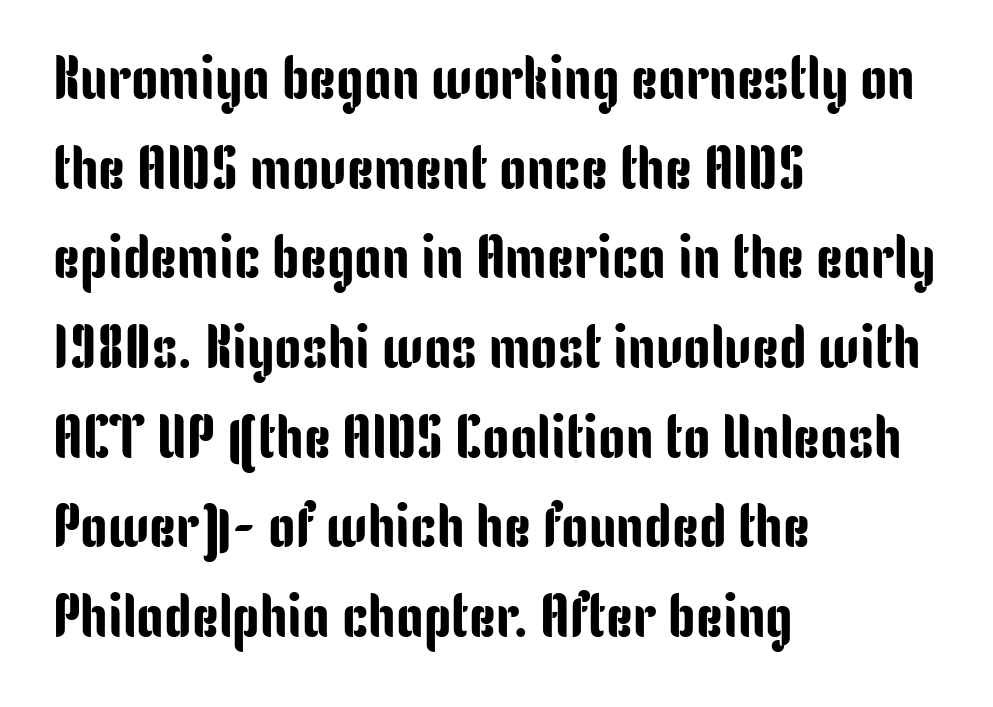
Standard letterfit; no display-style spreading of the glyphs. Has an underline been added? It has not. Is this a sans? Yes — the strokes have no serifs. Is this a fixed-width face? No — the glyphs have proportional, varying widths. Does the leading feel generous? No, just average. Italic? Not at all — the glyphs are vertical.
